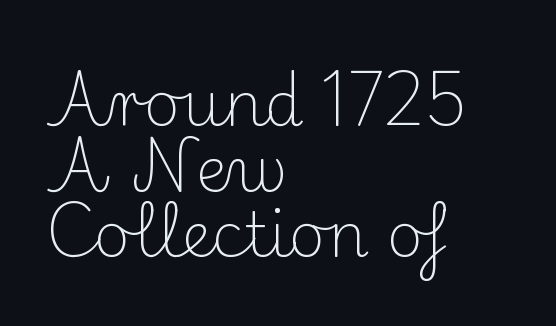
{"serif": "yes", "italic": "no", "bold": "no", "weight": "light", "width": "normal", "stroke_contrast": "medium", "x_height": "small", "monospaced": "no", "underline": "no", "align": "left", "line_spacing": "tight", "line_spacing_ratio": 1.06, "letter_spacing": "normal", "letter_spacing_em": 0.0, "glyph_px": 62}
